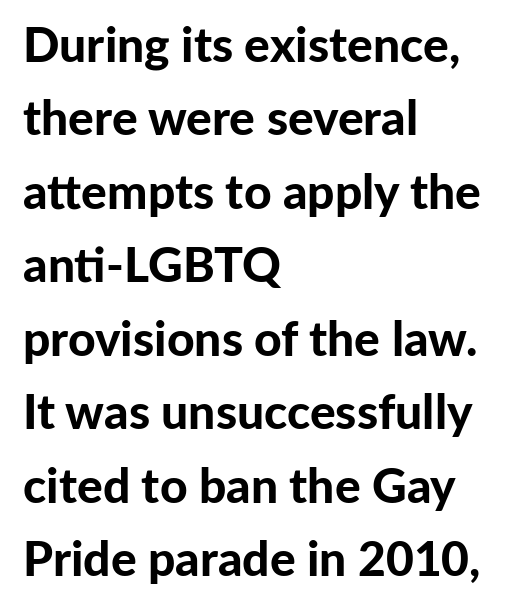
{"serif": "no", "italic": "no", "bold": "yes", "weight": "bold", "width": "normal", "stroke_contrast": "low", "x_height": "medium", "monospaced": "no", "underline": "no", "align": "left", "line_spacing": "normal", "line_spacing_ratio": 1.53, "letter_spacing": "normal", "letter_spacing_em": 0.0, "glyph_px": 48}
